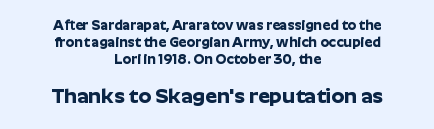
{"italic": "no", "bold": "yes", "underline": "no", "align": "center", "line_spacing_ratio": 1.22, "letter_spacing": "normal", "letter_spacing_em": 0.0, "larger_block": "second", "size_ratio": 1.5, "glyph_px": 21}
